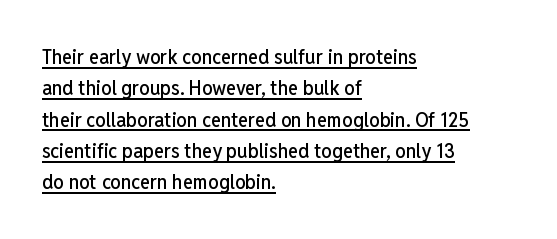
Q: Is the text italic (slanted)? A: No, it is upright.
Q: Is the text underlined? A: Yes.
Q: How is the paragraph aligned? A: Left-aligned.
Q: Is the spacing between letters normal or unusually wide? A: Normal.
Q: Is the spacing between lines tight, normal or loose? A: Normal.
